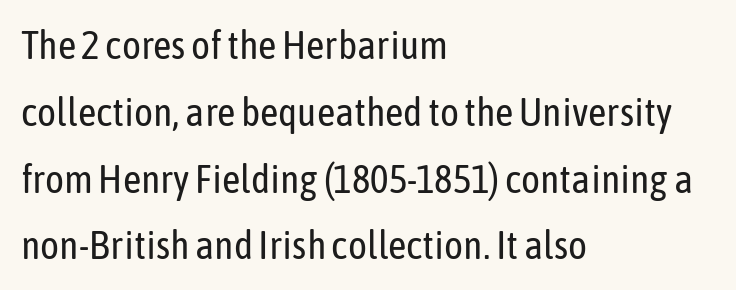
Does the lettering tilt? It doesn't — this is upright. Leading: standard. Reading down the block, your eye returns to a fixed left position each line. Nothing unusual about the tracking: characters are spaced as the font intends.
